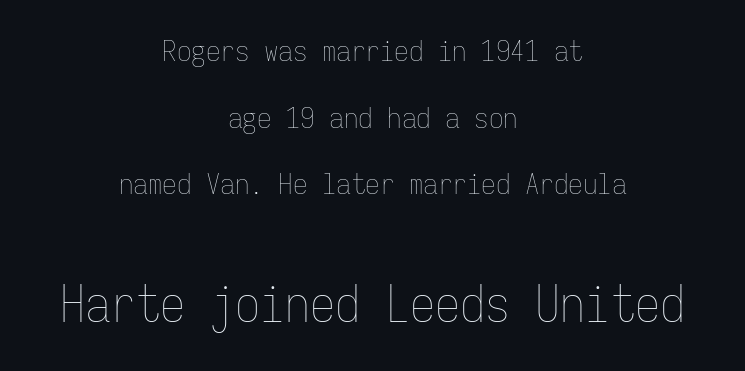
{"italic": "no", "bold": "no", "weight": "thin", "width": "condensed", "stroke_contrast": "low", "x_height": "medium", "monospaced": "yes", "underline": "no", "align": "center", "line_spacing": "loose", "line_spacing_ratio": 2.3, "letter_spacing": "normal", "letter_spacing_em": 0.0, "larger_block": "second", "size_ratio": 1.72, "glyph_px": 50}
